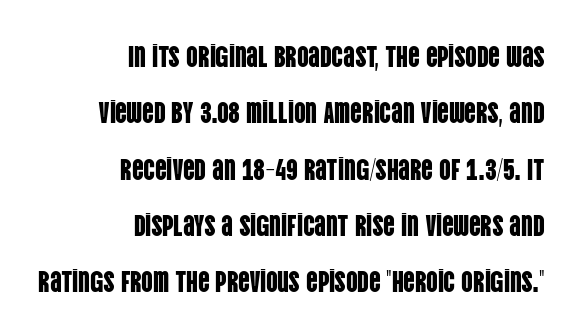
Glyph-to-glyph distance matches everyday printed text. One-word summary of the alignment: right. This sample has the flowing, uneven cadence of proportional lettering. Does the lettering tilt? It doesn't — this is upright. A typesetter would call this leading open, well beyond the default.
